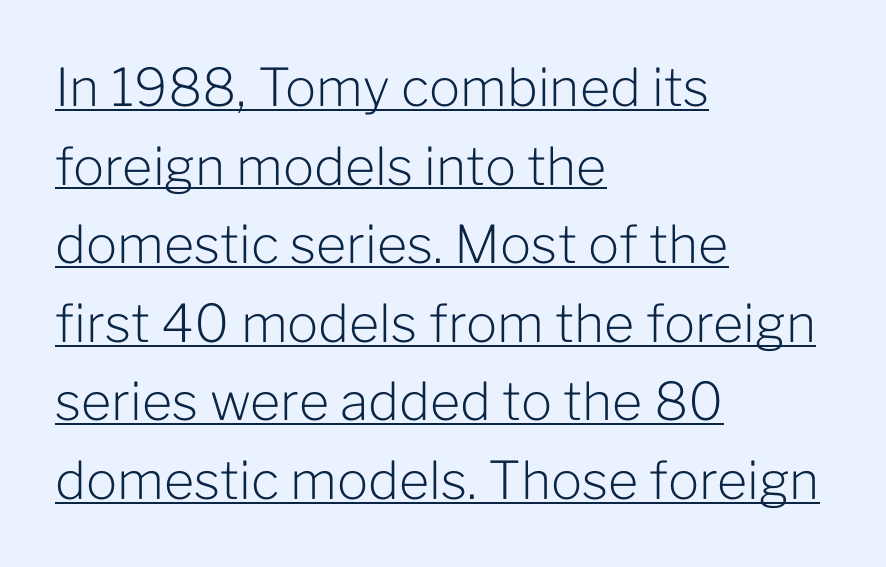
The face looks like a standard text weight, possibly lighter. The lettering is marked with a stroke running underneath it. The rendering keeps characters at their native spacing. Caption: multi-line text, flush left, ragged right. Note the varied advance widths — an 'i' is clearly narrower than an 'm'. The rows are spaced the way most documents space them.
